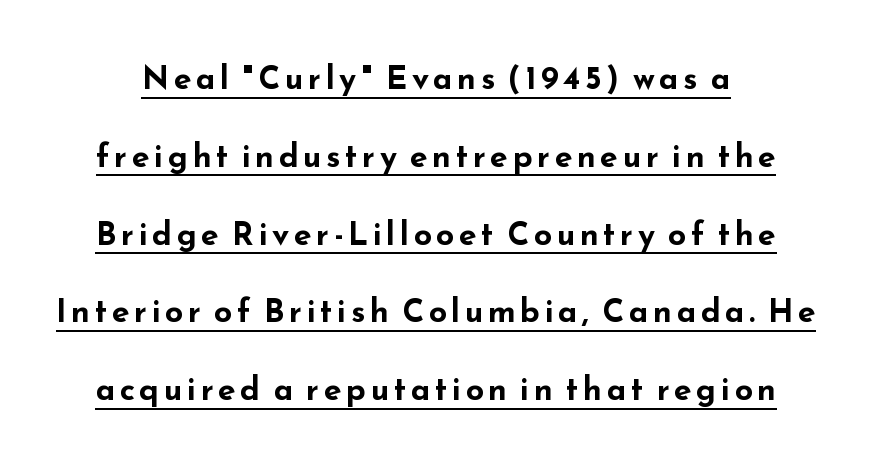
Q: Is the text bold? A: Yes.
Q: Is the text italic (slanted)? A: No, it is upright.
Q: Is the typeface a serif or a sans-serif typeface? A: Sans-serif.
Q: Is the text underlined? A: Yes.
Q: Is the spacing between lines tight, normal or loose? A: Loose.
Q: Width (condensed, normal, or wide)? A: Wide.
Q: Stroke contrast? A: Low.
Q: x-height? A: Small.
Q: Monospaced? A: No.
